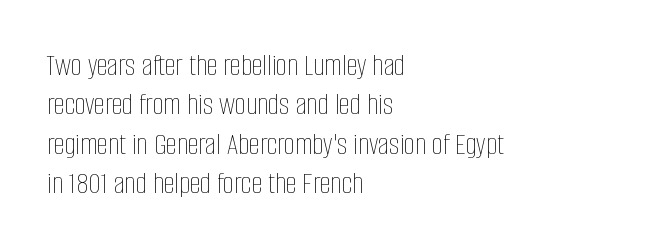
The image shows 31 px thin, condensed type, upright; set left-aligned, normal line spacing (1.27x), normal letter spacing, not underlined; low stroke contrast and a large x-height.
